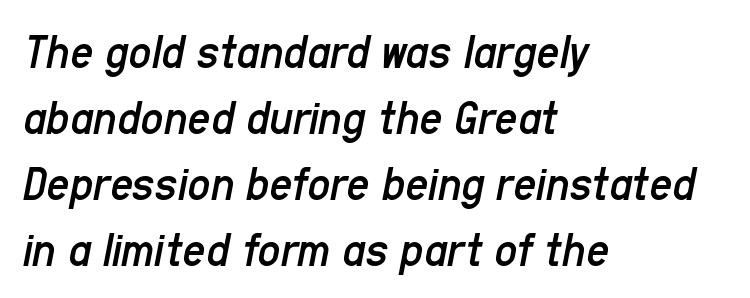
Q: Is the text bold? A: No.
Q: Is the text italic (slanted)? A: Yes, it leans right by about 11 degrees.
Q: Is the text underlined? A: No.
Q: How is the paragraph aligned? A: Left-aligned.
Q: Is the spacing between letters normal or unusually wide? A: Normal.
Q: Is the spacing between lines tight, normal or loose? A: Normal.
Q: Width (condensed, normal, or wide)? A: Condensed.
Q: Stroke contrast? A: Low.
Q: x-height? A: Medium.
Q: Monospaced? A: No.
